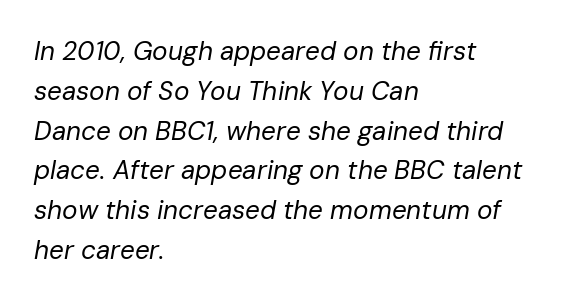
The image shows 26 px text type, italic (leaning right); set left-aligned, normal line spacing (1.53x), normal letter spacing, not underlined.
